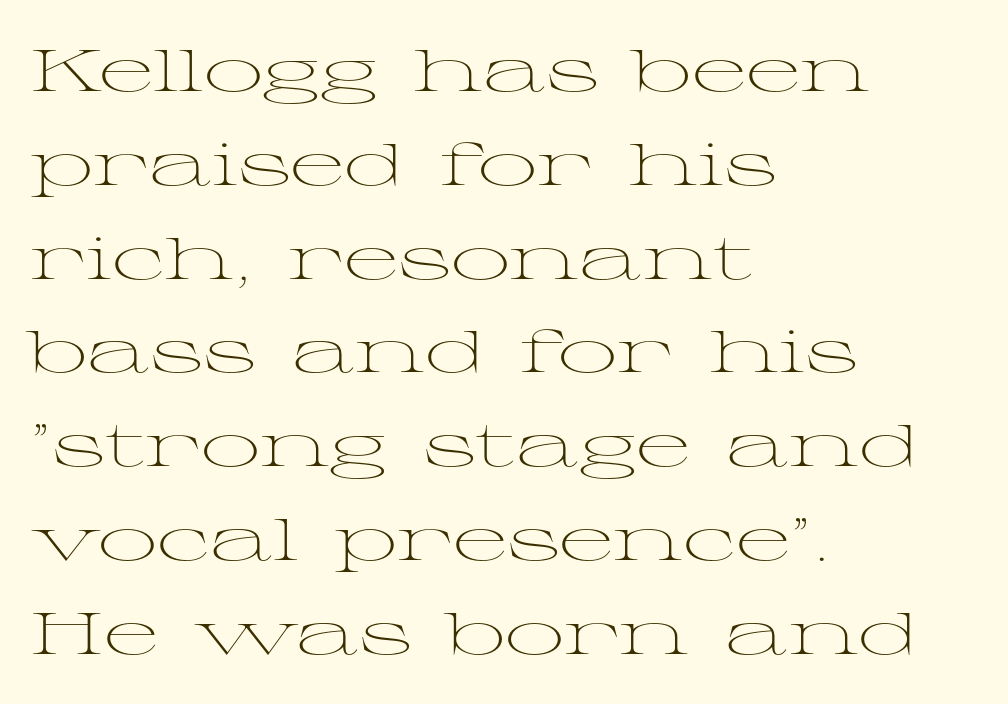
The typeface has the unassuming heft of standard copy or less. Rule under the text: the space is simply empty. These lines are set flush left with a ragged right edge. Upright lettering throughout. Whoever set this chose a conventional vertical rhythm.
